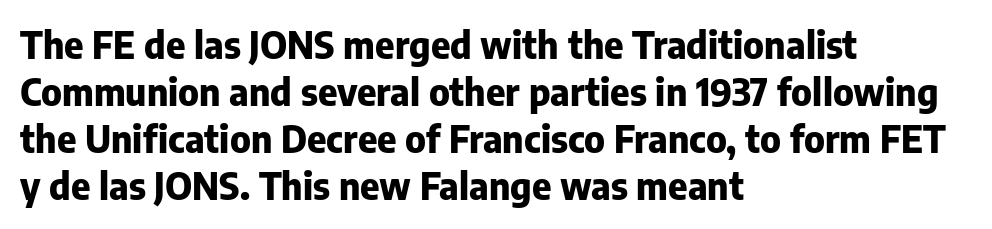
The image shows 37 px heavy sans-serif type, upright; set left-aligned, normal line spacing (1.27x), normal letter spacing, not underlined; low stroke contrast and a medium x-height.
